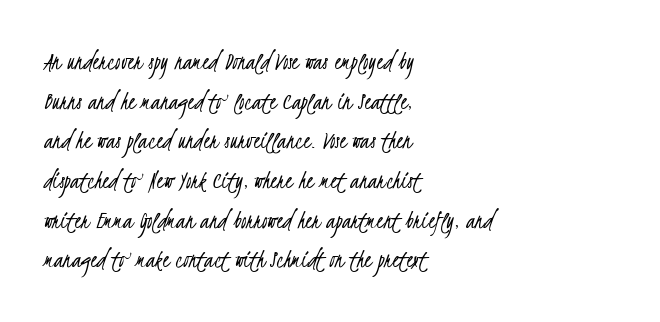
{"bold": "no", "underline": "no", "align": "left", "line_spacing": "normal", "line_spacing_ratio": 1.47, "letter_spacing": "normal", "letter_spacing_em": 0.0, "glyph_px": 27}
